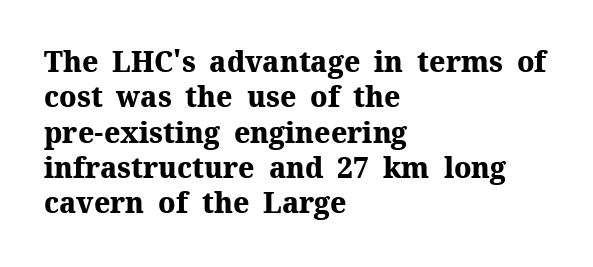
The lettering holds an erect, upright posture throughout. Typographic density is high because the face is bold. You could call the tracking neutral — neither tight nor loose. The characters display serif detailing at their extremities. Leading matches the norm, producing a regular column.
